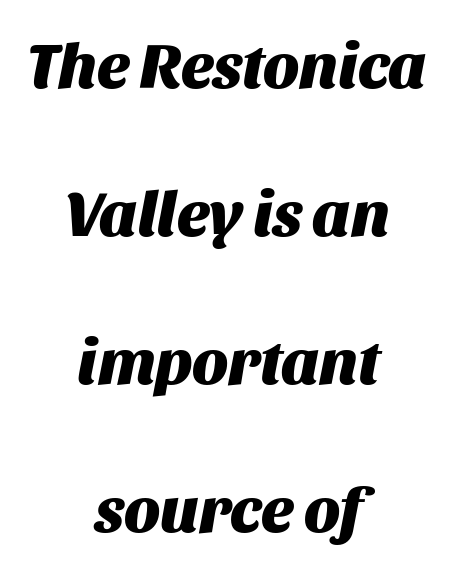
The passage shown stacks its lines with a broad gap. Inter-character spacing is left at the font's built-in metrics. A dark, heavy texture on the line: the type is bold. The words here are not underlined.
